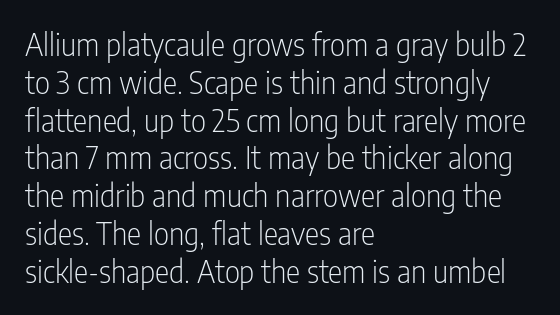
Plain, unruled lines of type. This sample keeps an unexceptional amount of space between lines. These lines are rendered in a variable-pitch font. A roman cut, with each character standing at attention. On a weight scale, this lands at 450 or below.
